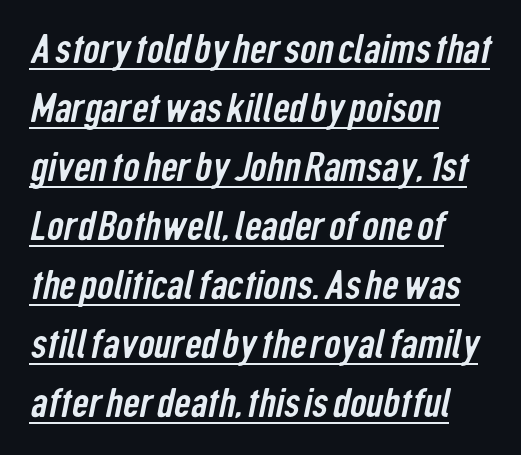
The image shows 41 px condensed sans-serif type; set left-aligned, normal line spacing (1.44x), normal letter spacing, underlined; low stroke contrast and a medium x-height.
